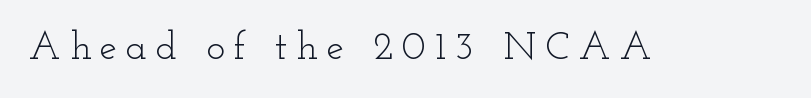
Q: Is the text bold? A: No.
Q: Is the text italic (slanted)? A: No, it is upright.
Q: Is the typeface a serif or a sans-serif typeface? A: Serif.
Q: Is the text underlined? A: No.
Q: Is the spacing between letters normal or unusually wide? A: Unusually wide.
Q: Width (condensed, normal, or wide)? A: Wide.
Q: Stroke contrast? A: Low.
Q: x-height? A: Small.
Q: Monospaced? A: No.
